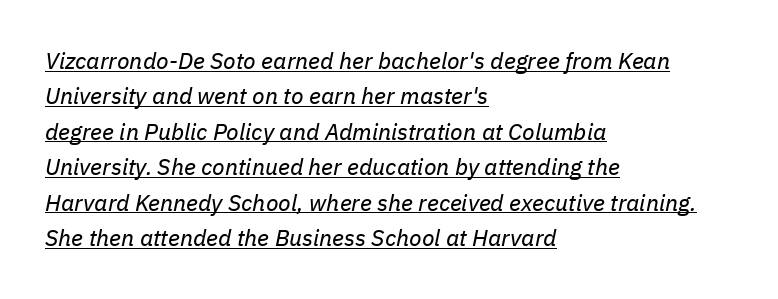
The image shows 23 px text type, italic (leaning right); set left-aligned, normal line spacing (1.54x), normal letter spacing, underlined.
